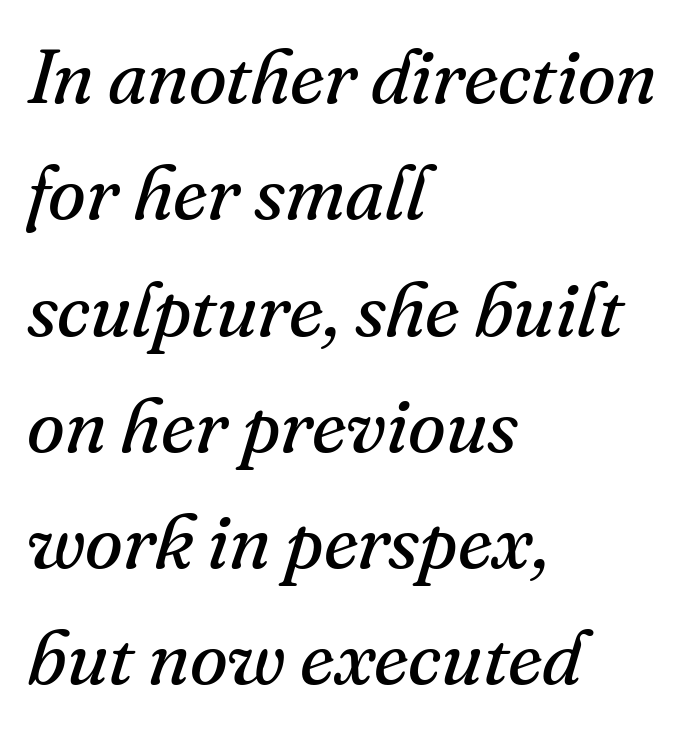
{"serif": "yes", "italic": "yes", "lean": "right", "slant_degrees": 16, "bold": "no", "weight": "regular", "width": "normal", "stroke_contrast": "medium", "x_height": "small", "monospaced": "no", "underline": "no", "align": "left", "line_spacing": "normal", "line_spacing_ratio": 1.51, "letter_spacing": "normal", "letter_spacing_em": 0.0, "glyph_px": 77}
